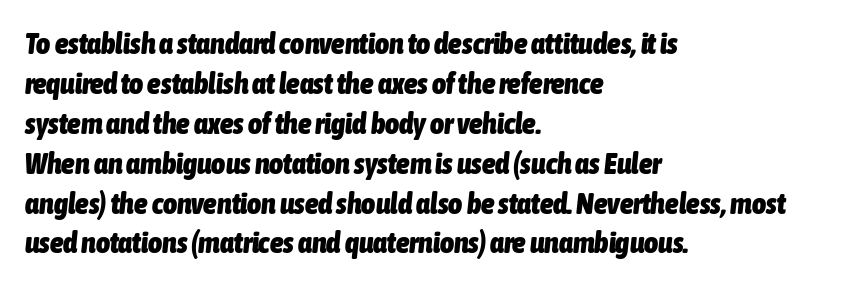
Q: Is the text bold? A: Yes.
Q: Is the text italic (slanted)? A: Yes, it leans right by about 6 degrees.
Q: Is the text underlined? A: No.
Q: How is the paragraph aligned? A: Left-aligned.
Q: Is the spacing between letters normal or unusually wide? A: Normal.
Q: Is the spacing between lines tight, normal or loose? A: Normal.
Q: Width (condensed, normal, or wide)? A: Condensed.
Q: Stroke contrast? A: Low.
Q: x-height? A: Medium.
Q: Monospaced? A: No.
